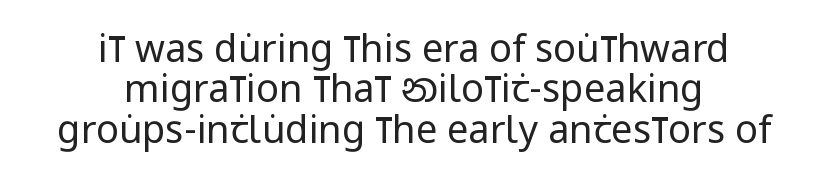
{"serif": "no", "italic": "no", "bold": "no", "weight": "regular", "width": "condensed", "stroke_contrast": "low", "x_height": "large", "monospaced": "no", "underline": "no", "align": "center", "line_spacing": "tight", "line_spacing_ratio": 1.06, "letter_spacing": "normal", "letter_spacing_em": 0.0, "glyph_px": 38}
